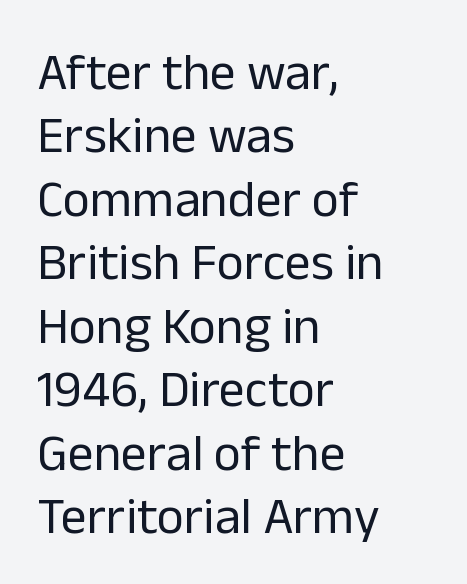
Q: Is the text bold? A: No.
Q: Is the text italic (slanted)? A: No, it is upright.
Q: Is the typeface a serif or a sans-serif typeface? A: Sans-serif.
Q: Is the text underlined? A: No.
Q: How is the paragraph aligned? A: Left-aligned.
Q: Is the spacing between letters normal or unusually wide? A: Normal.
Q: Width (condensed, normal, or wide)? A: Normal.
Q: Stroke contrast? A: Low.
Q: x-height? A: Medium.
Q: Monospaced? A: No.
